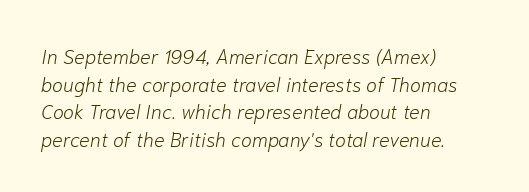
The passage shown leans; its letterforms are oblique. Summary of vertical rhythm: regular, with standard interline spacing. Ink coverage per letter is moderate at most. A clean baseline with only descenders dipping below it.
